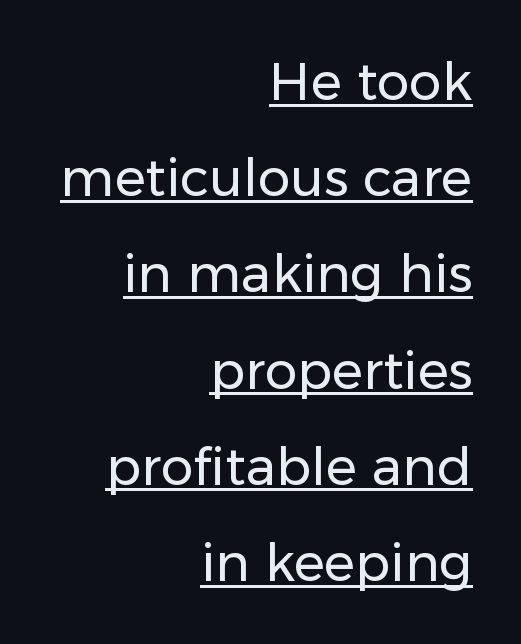
The image shows 52 px regular-weight sans-serif type, upright; set right-aligned, line spacing 1.85x, normal letter spacing, underlined; low stroke contrast and a medium x-height.
